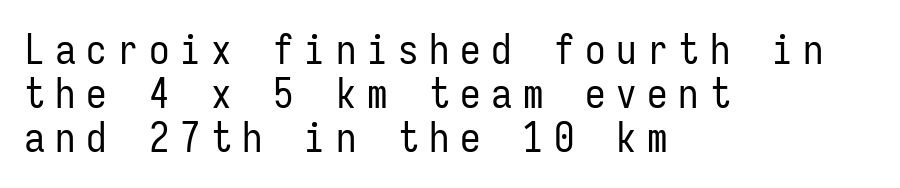
The image shows 41 px regular-weight, condensed sans-serif type, upright, monospaced; set left-aligned, tight line spacing (1.07x), unusually wide letter spacing (+0.26 em), not underlined; low stroke contrast and a medium x-height.
